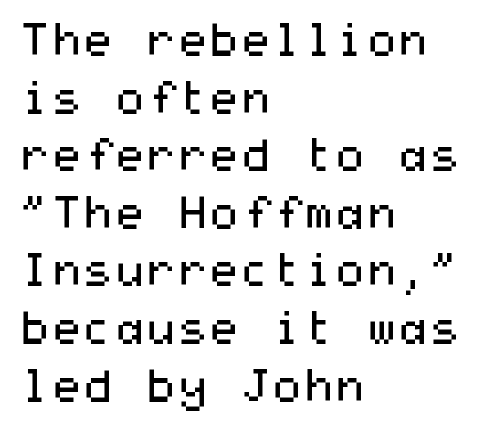
Q: Is the text bold? A: No.
Q: Is the text italic (slanted)? A: No, it is upright.
Q: Is the typeface a serif or a sans-serif typeface? A: Sans-serif.
Q: Is the text underlined? A: No.
Q: How is the paragraph aligned? A: Left-aligned.
Q: Is the spacing between letters normal or unusually wide? A: Normal.
Q: Is the spacing between lines tight, normal or loose? A: Normal.
Q: Width (condensed, normal, or wide)? A: Wide.
Q: Stroke contrast? A: Medium.
Q: x-height? A: Medium.
